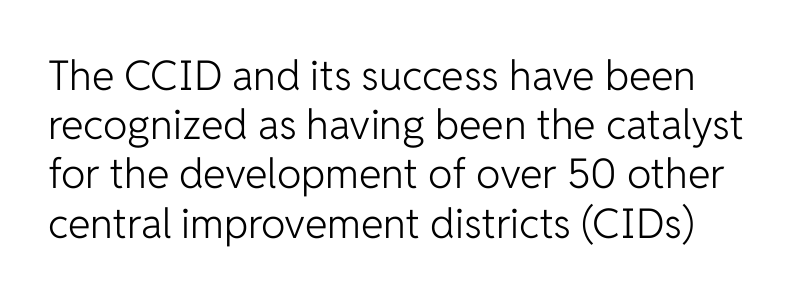
{"serif": "no", "italic": "no", "bold": "no", "weight": "light", "width": "normal", "stroke_contrast": "low", "x_height": "medium", "monospaced": "no", "underline": "no", "line_spacing_ratio": 1.2, "letter_spacing": "normal", "letter_spacing_em": 0.0, "glyph_px": 41}
